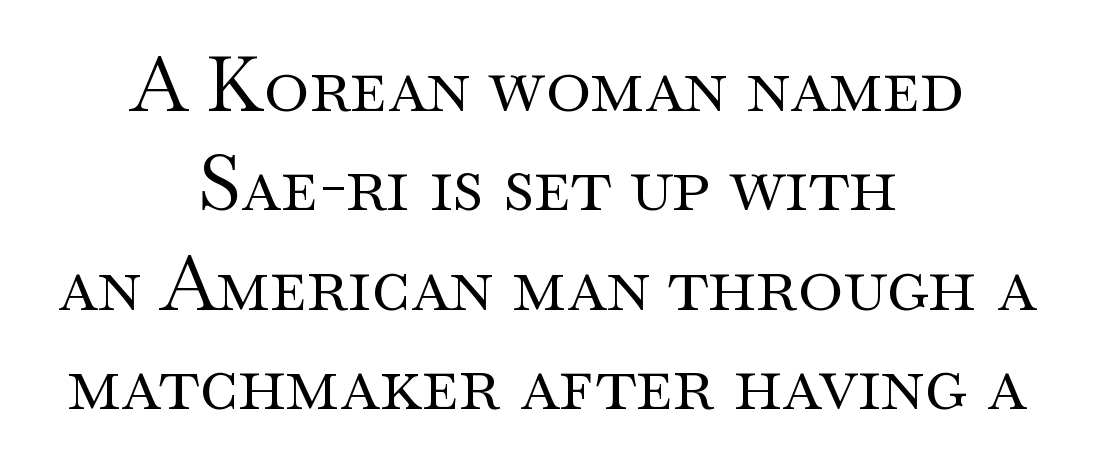
Nobody drew a line under any word here. The rag falls on both sides of this text block equally. This sample has the flowing, uneven cadence of proportional lettering. The cut favours lightness, reaching ordinary text weight at its darkest.
